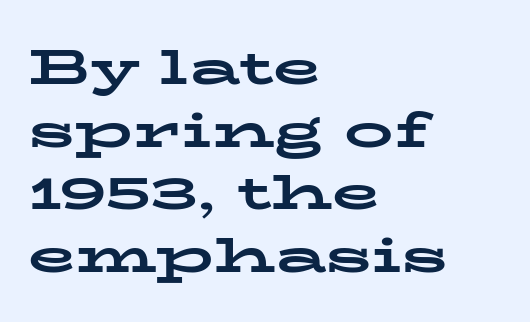
{"serif": "yes", "italic": "no", "bold": "yes", "weight": "bold", "width": "wide", "stroke_contrast": "low", "x_height": "medium", "monospaced": "no", "underline": "no", "align": "left", "line_spacing": "normal", "line_spacing_ratio": 1.28, "letter_spacing": "normal", "letter_spacing_em": 0.0, "glyph_px": 49}
